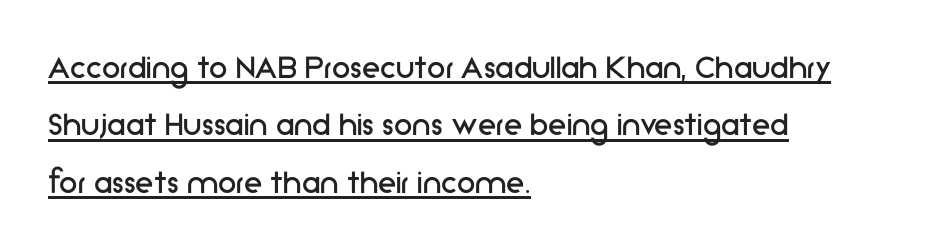
Q: Is the text bold? A: No.
Q: Is the text italic (slanted)? A: No, it is upright.
Q: Is the typeface a serif or a sans-serif typeface? A: Sans-serif.
Q: Is the text underlined? A: Yes.
Q: How is the paragraph aligned? A: Left-aligned.
Q: Is the spacing between letters normal or unusually wide? A: Normal.
Q: Is the spacing between lines tight, normal or loose? A: Normal.
Q: Width (condensed, normal, or wide)? A: Normal.
Q: Stroke contrast? A: Low.
Q: x-height? A: Medium.
Q: Monospaced? A: No.
